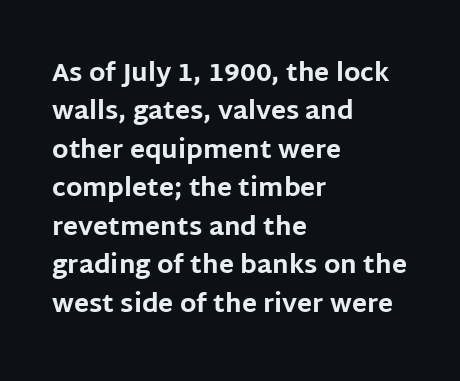
Q: Is the text bold? A: Yes.
Q: Is the text italic (slanted)? A: No, it is upright.
Q: Is the text underlined? A: No.
Q: How is the paragraph aligned? A: Left-aligned.
Q: Is the spacing between letters normal or unusually wide? A: Normal.
Q: Is the spacing between lines tight, normal or loose? A: Normal.
